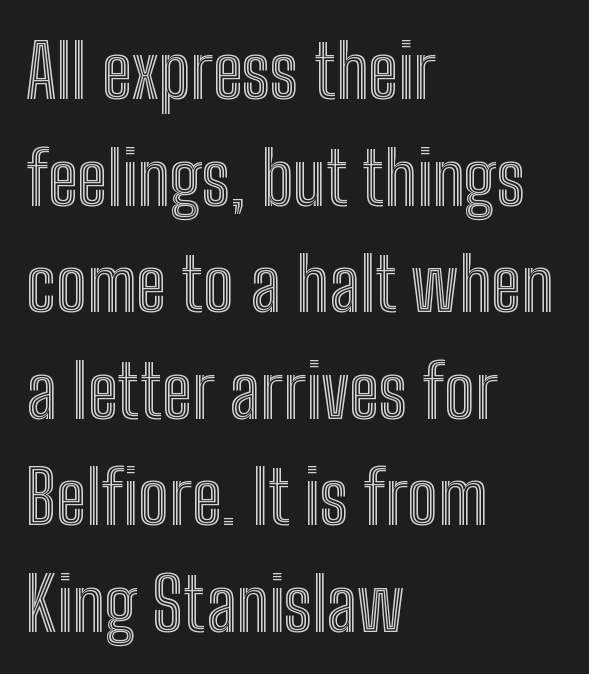
Q: Is the text italic (slanted)? A: No, it is upright.
Q: Is the text underlined? A: No.
Q: How is the paragraph aligned? A: Left-aligned.
Q: Is the spacing between letters normal or unusually wide? A: Normal.
Q: Is the spacing between lines tight, normal or loose? A: Normal.
Q: Width (condensed, normal, or wide)? A: Condensed.
Q: x-height? A: Medium.
Q: Monospaced? A: No.
